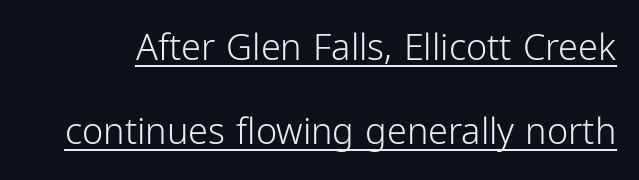
The image shows 36 px light, condensed sans-serif type, upright; set loose line spacing (2.32x), normal letter spacing, underlined; low stroke contrast and a medium x-height.
